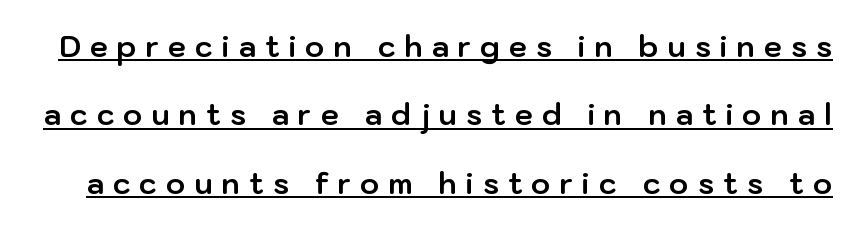
Every letter is thick-stroked: bold, no question. Ordinary non-slanted type is in use. Regarding leading, the lines here are spaced well apart. Spacing verdict: proportional, widths tailored to each character. A typesetter would label this face a sans. Compared with undecorated copy, this sample adds a rule below the words.
